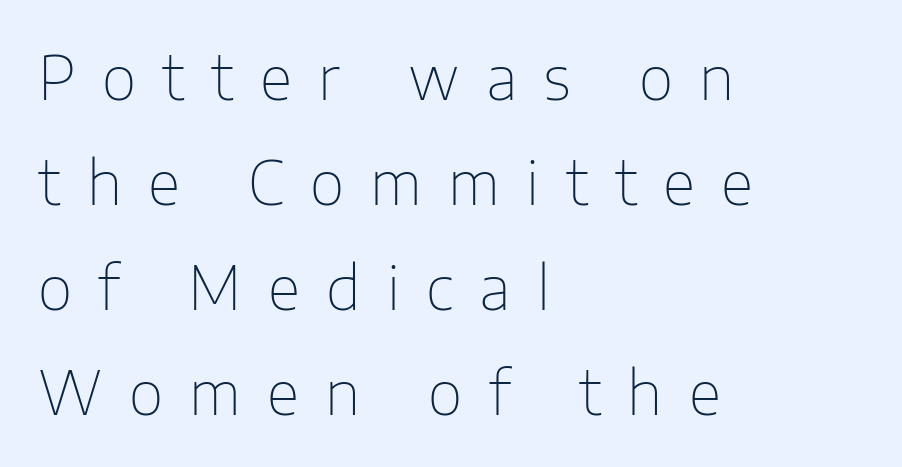
Stems here are at most as thick as an everyday book face. Letters rest on an invisible, unmarked baseline. The typography opts for an upright posture over an oblique one. This is sans-serif lettering, the kind often seen on screens and signage. The text block is weighted toward the left margin, trailing off unevenly rightward.
